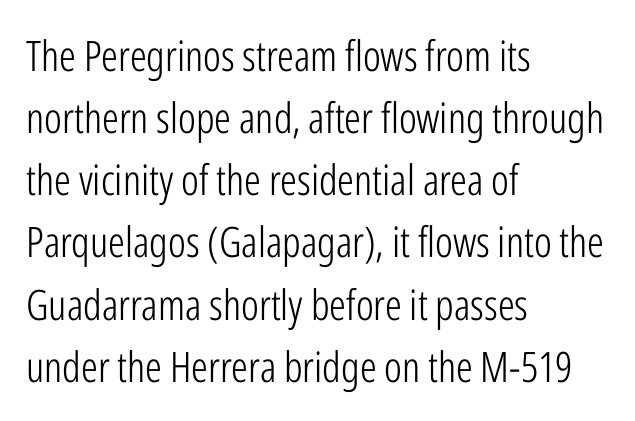
The words here are not underlined. Leading matches the norm, producing a regular column. What kind of face is this? One without serifs — a sans. These lines are set flush left with a ragged right edge. The lettering holds an erect, upright posture throughout.
